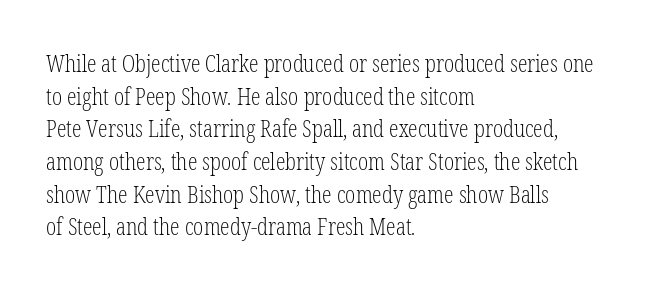
Plain, unruled lines of type. Ordinary non-slanted type is in use. Does extra space separate the letters? No, they use regular spacing. This is not heavy type; no bold has been used. These lines sit exactly where default settings would place them. Reading down the block, your eye returns to a fixed left position each line.
